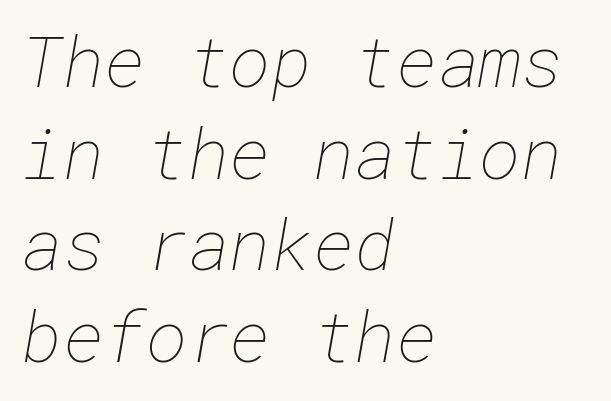
If you measured baseline to baseline, you'd find a middling distance. The rendering keeps characters at their native spacing. This is not heavy type; no bold has been used. The text block is weighted toward the left margin, trailing off unevenly rightward. Clear beneath every line of the passage.
